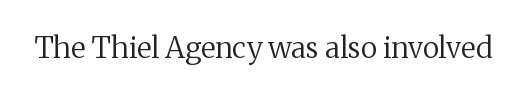
Quick note: underline off. The rendering keeps characters at their native spacing. Weight: not bold — regular or lighter. A typesetter would label this face a serif. Quick note: not italic, upright. Note the varied advance widths — an 'i' is clearly narrower than an 'm'.
